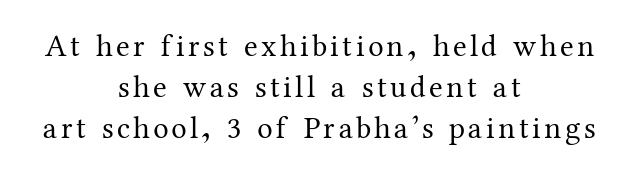
Q: Is the text bold? A: No.
Q: Is the text italic (slanted)? A: No, it is upright.
Q: Is the typeface a serif or a sans-serif typeface? A: Serif.
Q: Is the text underlined? A: No.
Q: How is the paragraph aligned? A: Centered.
Q: Is the spacing between lines tight, normal or loose? A: Normal.
Q: Width (condensed, normal, or wide)? A: Normal.
Q: Stroke contrast? A: Medium.
Q: x-height? A: Medium.
Q: Monospaced? A: No.
